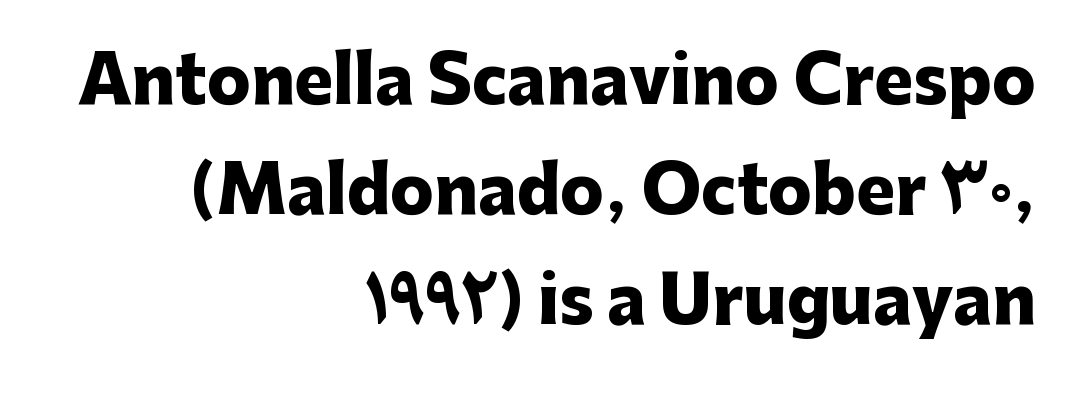
Q: Is the text bold? A: Yes.
Q: Is the text italic (slanted)? A: No, it is upright.
Q: Is the typeface a serif or a sans-serif typeface? A: Sans-serif.
Q: Is the text underlined? A: No.
Q: How is the paragraph aligned? A: Right-aligned.
Q: Is the spacing between letters normal or unusually wide? A: Normal.
Q: Is the spacing between lines tight, normal or loose? A: Normal.
Q: Width (condensed, normal, or wide)? A: Normal.
Q: Stroke contrast? A: Low.
Q: x-height? A: Medium.
Q: Monospaced? A: No.
